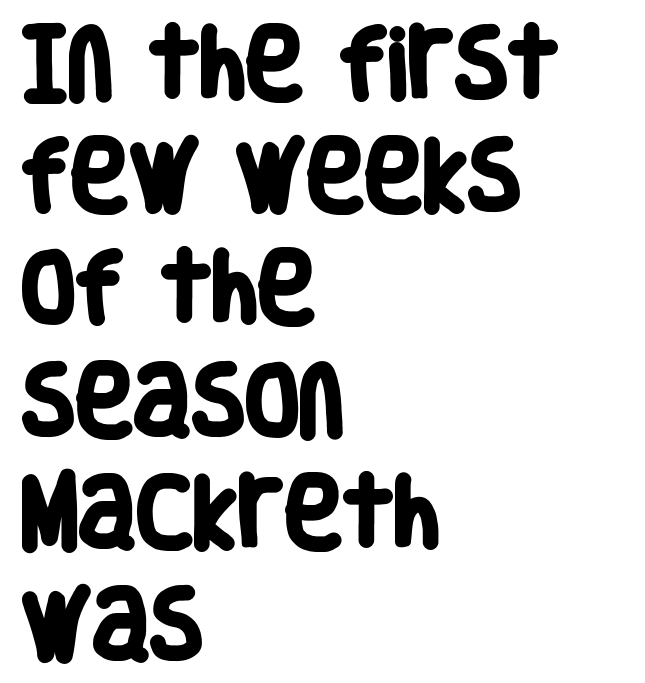
The image shows 79 px heavy, condensed sans-serif type; set left-aligned, normal line spacing (1.42x), normal letter spacing, not underlined; low stroke contrast and a large x-height.
